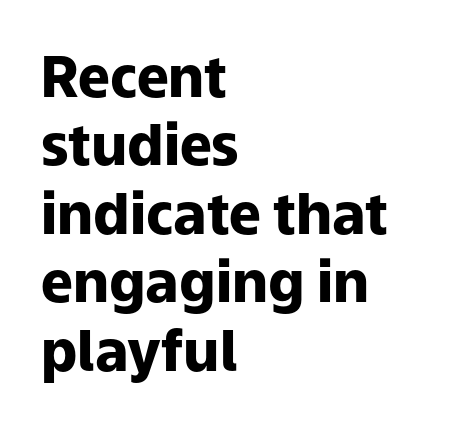
{"serif": "no", "italic": "no", "bold": "yes", "weight": "heavy", "width": "normal", "stroke_contrast": "low", "x_height": "medium", "monospaced": "no", "underline": "no", "align": "left", "line_spacing_ratio": 1.2, "letter_spacing": "normal", "letter_spacing_em": 0.0, "glyph_px": 57}
